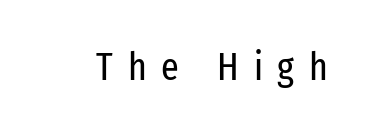
A sans-serif font was chosen for this passage. Is this a fixed-width face? No — the glyphs have proportional, varying widths. Stems here are at most as thick as an everyday book face. Posture: upright roman. Compared with typical body copy, the letter spacing here is much looser.
